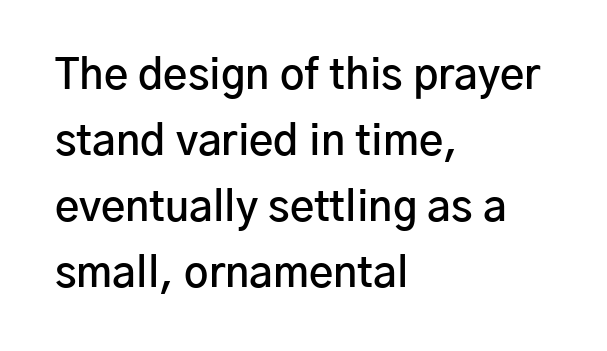
The image shows 42 px semibold sans-serif type, upright; set left-aligned, normal line spacing (1.57x), normal letter spacing, not underlined; low stroke contrast and a medium x-height.
